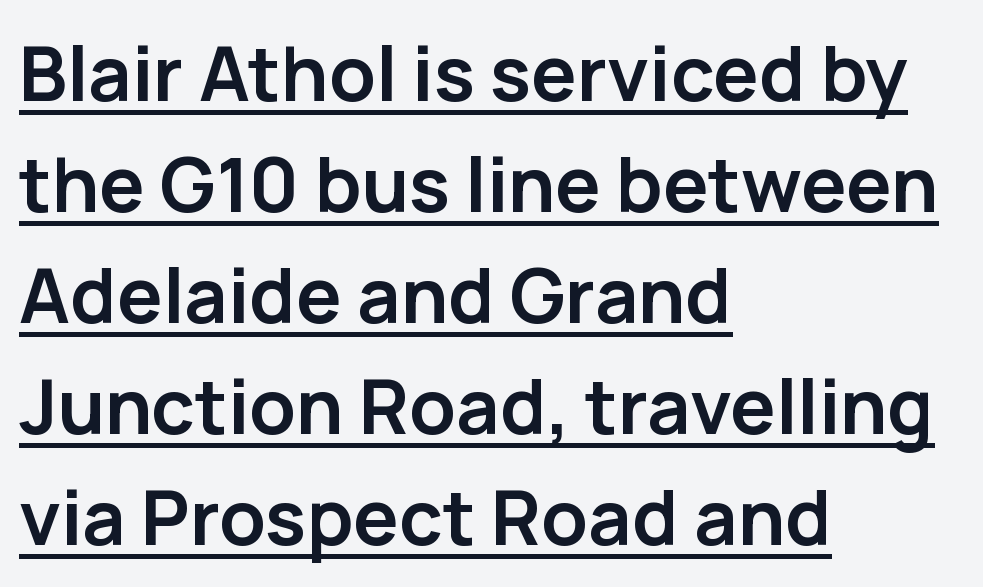
The image shows 76 px semibold sans-serif type, upright; set left-aligned, normal line spacing (1.46x), normal letter spacing, underlined; low stroke contrast and a medium x-height.
